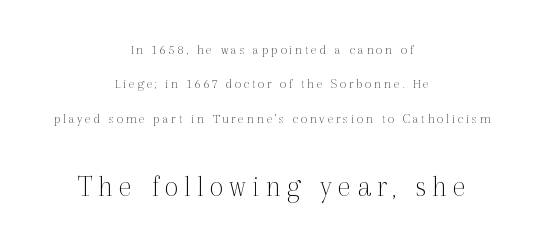
Regarding leading, the lines here are spaced well apart. Spacing verdict: proportional, widths tailored to each character. The font's upright variant was chosen for this text. Compared with a flush-left layout, this one balances lines on the center instead. The designer gave the closing block more size than the opening block. Descender tails drop into unmarked territory.
